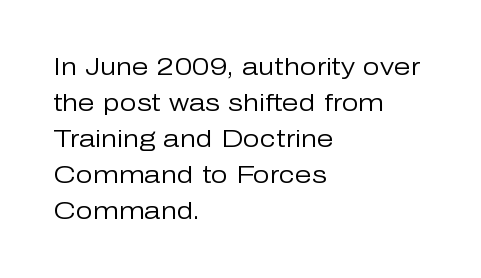
The image shows 24 px text type, upright; set left-aligned, normal line spacing (1.5x), normal letter spacing, not underlined.
